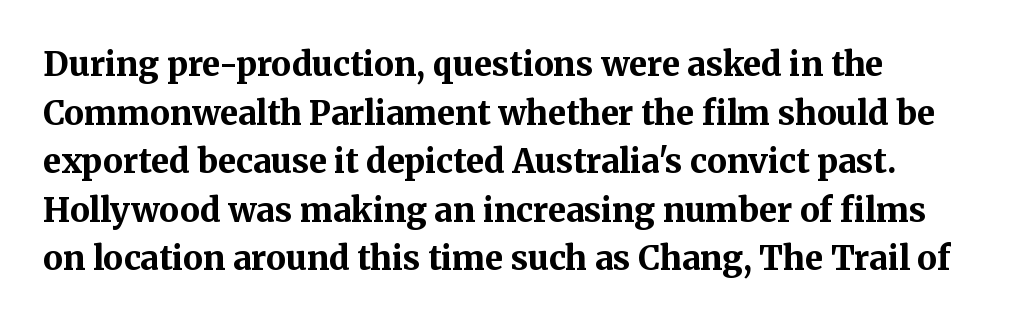
Q: Is the text bold? A: Yes.
Q: Is the text italic (slanted)? A: No, it is upright.
Q: Is the typeface a serif or a sans-serif typeface? A: Serif.
Q: Is the text underlined? A: No.
Q: Is the spacing between letters normal or unusually wide? A: Normal.
Q: Is the spacing between lines tight, normal or loose? A: Normal.
Q: Width (condensed, normal, or wide)? A: Normal.
Q: Stroke contrast? A: Medium.
Q: x-height? A: Medium.
Q: Monospaced? A: No.
